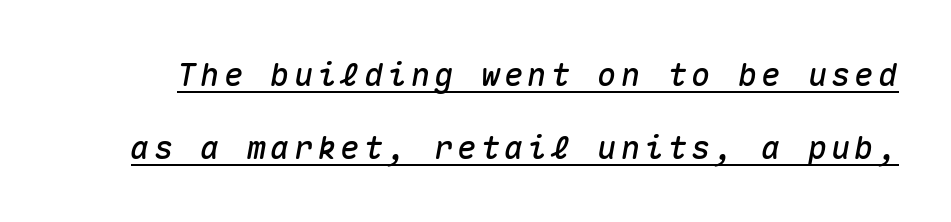
The image shows 32 px text type, italic (leaning right), monospaced; set loose line spacing (2.28x), underlined; medium stroke contrast and a medium x-height.
